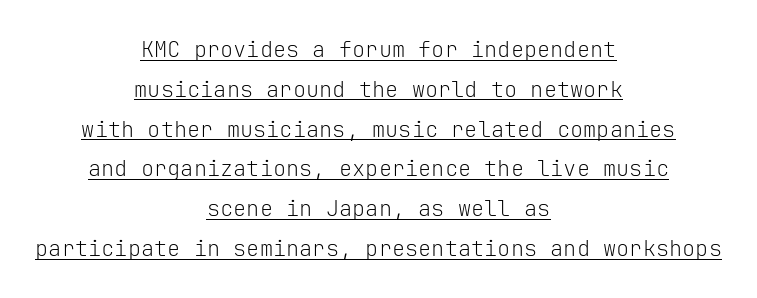
The image shows 22 px text type, upright; set centered, line spacing 1.81x, normal letter spacing, underlined.
